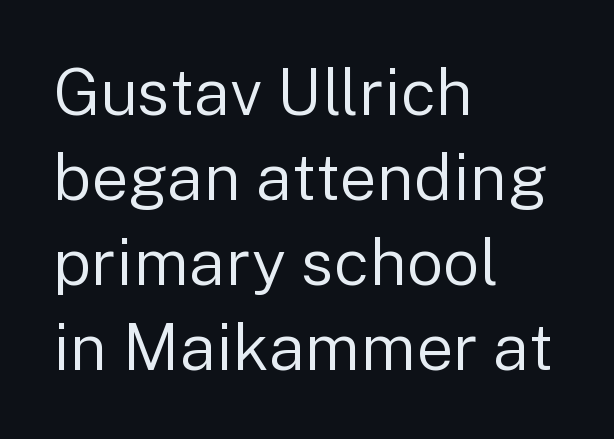
{"serif": "no", "italic": "no", "bold": "no", "weight": "regular", "width": "normal", "stroke_contrast": "low", "x_height": "medium", "monospaced": "no", "underline": "no", "align": "left", "line_spacing": "normal", "line_spacing_ratio": 1.31, "letter_spacing": "normal", "letter_spacing_em": 0.0, "glyph_px": 65}
